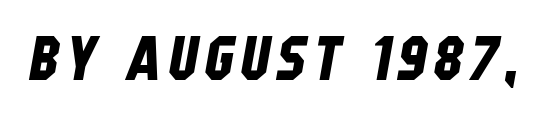
This is sans-serif lettering, the kind often seen on screens and signage. Each letter keeps its own natural width here, so spacing adapts to shape. Letters rest on an invisible, unmarked baseline.
